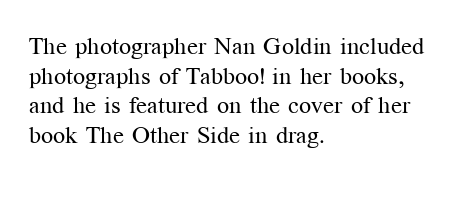
Words appear dense and cohesive because spacing is normal. Stem width sits at or under what a default text font uses. Honestly, there is no underline to notice here at all. The lettering stays uniformly vertical, giving the passage a roman look.
